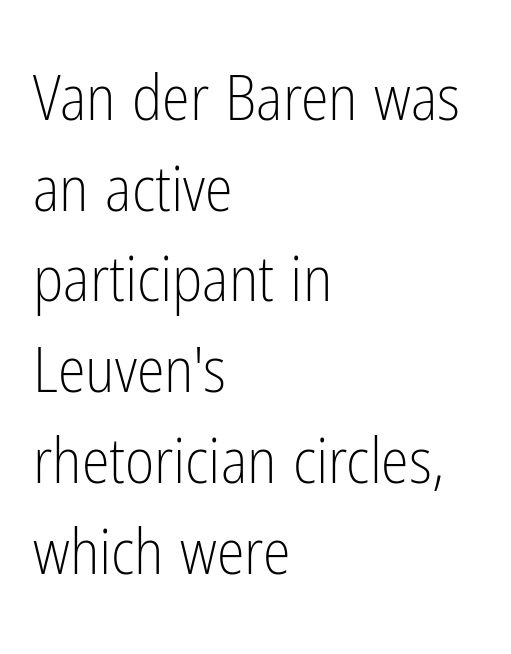
{"serif": "no", "italic": "no", "bold": "no", "weight": "light", "width": "condensed", "stroke_contrast": "low", "x_height": "medium", "monospaced": "no", "underline": "no", "align": "left", "line_spacing": "normal", "line_spacing_ratio": 1.44, "letter_spacing": "normal", "letter_spacing_em": 0.0, "glyph_px": 63}
